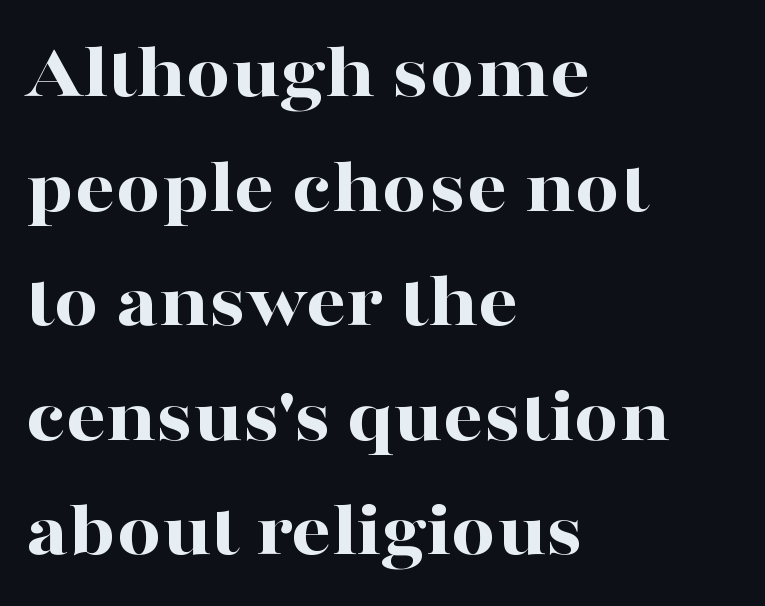
{"serif": "yes", "italic": "no", "bold": "yes", "weight": "bold", "width": "wide", "stroke_contrast": "high", "x_height": "medium", "monospaced": "no", "underline": "no", "align": "left", "line_spacing": "normal", "line_spacing_ratio": 1.45, "letter_spacing": "normal", "letter_spacing_em": 0.0, "glyph_px": 79}
